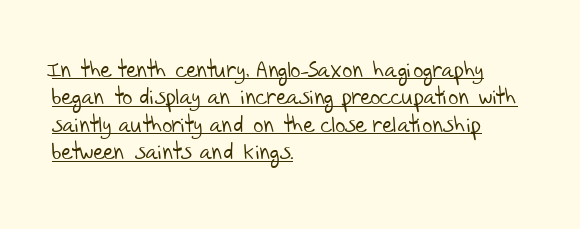
The typesetting does not lean heavy: it is not bold. These lines sit exactly where default settings would place them. Compared with undecorated copy, this sample adds a rule below the words. Tracking value appears to be zero — textbook default spacing. The typesetter chose a ragged-right arrangement here.
